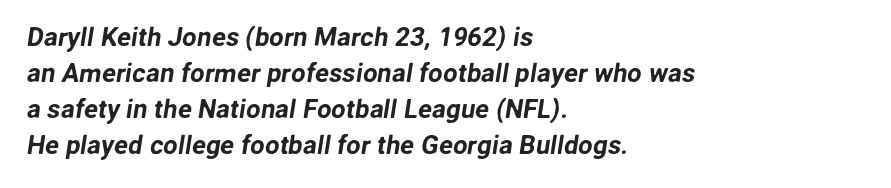
The image shows 26 px text type; set left-aligned, normal line spacing (1.39x), normal letter spacing, not underlined.
